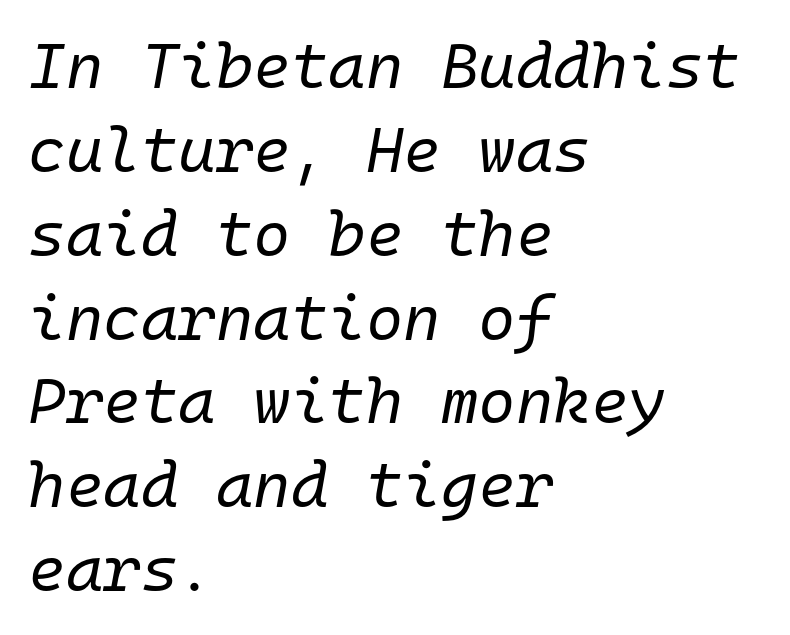
Q: Is the text bold? A: No.
Q: Is the text italic (slanted)? A: Yes, it leans right by about 10 degrees.
Q: Is the text underlined? A: No.
Q: How is the paragraph aligned? A: Left-aligned.
Q: Is the spacing between letters normal or unusually wide? A: Normal.
Q: Is the spacing between lines tight, normal or loose? A: Normal.
Q: Width (condensed, normal, or wide)? A: Normal.
Q: Stroke contrast? A: Low.
Q: x-height? A: Medium.
Q: Monospaced? A: Yes.
